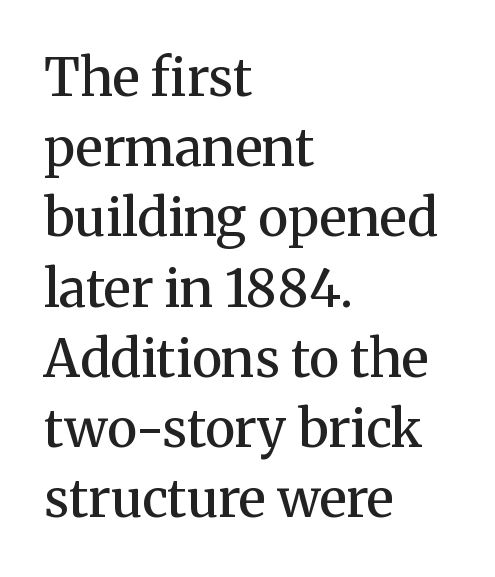
{"serif": "yes", "italic": "no", "bold": "semi", "weight": "semibold", "width": "normal", "stroke_contrast": "medium", "x_height": "medium", "monospaced": "no", "underline": "no", "align": "left", "line_spacing": "normal", "line_spacing_ratio": 1.35, "letter_spacing": "normal", "letter_spacing_em": 0.0, "glyph_px": 52}
